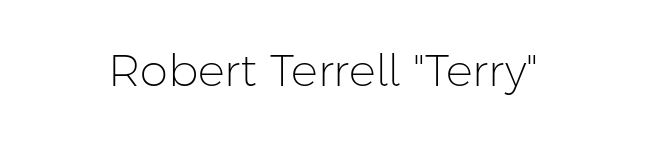
{"serif": "no", "italic": "no", "bold": "no", "weight": "light", "width": "normal", "stroke_contrast": "low", "x_height": "medium", "monospaced": "no", "underline": "no", "letter_spacing": "normal", "letter_spacing_em": 0.0, "glyph_px": 45}
